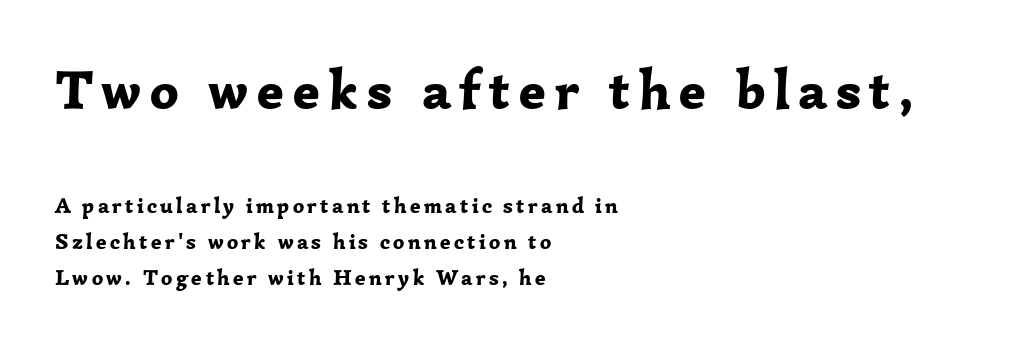
Q: Is the text bold? A: Yes.
Q: Is the text italic (slanted)? A: No, it is upright.
Q: Is the typeface a serif or a sans-serif typeface? A: Serif.
Q: Is the text underlined? A: No.
Q: How is the paragraph aligned? A: Left-aligned.
Q: Is the spacing between lines tight, normal or loose? A: Normal.
Q: Which block of text is set in a larger size, the first (top) or the second (bottom)? A: The first (top) one.
Q: Width (condensed, normal, or wide)? A: Normal.
Q: Stroke contrast? A: Low.
Q: x-height? A: Medium.
Q: Monospaced? A: No.
